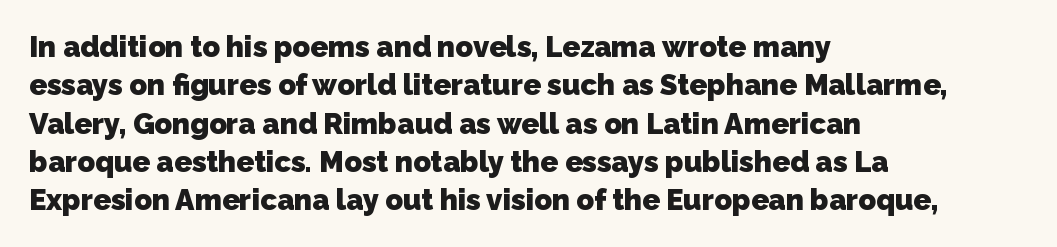
Q: Is the text bold? A: Yes.
Q: Is the typeface a serif or a sans-serif typeface? A: Sans-serif.
Q: Is the text underlined? A: No.
Q: How is the paragraph aligned? A: Left-aligned.
Q: Is the spacing between letters normal or unusually wide? A: Normal.
Q: Is the spacing between lines tight, normal or loose? A: Normal.
Q: Width (condensed, normal, or wide)? A: Normal.
Q: Stroke contrast? A: Low.
Q: x-height? A: Medium.
Q: Monospaced? A: No.
